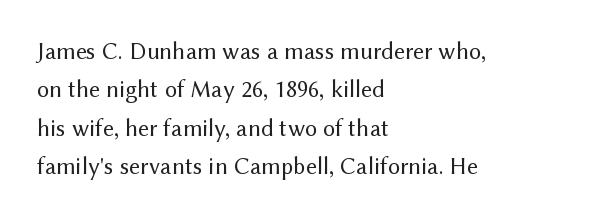
{"italic": "no", "bold": "no", "underline": "no", "align": "left", "line_spacing": "normal", "line_spacing_ratio": 1.6, "letter_spacing": "normal", "letter_spacing_em": 0.0, "glyph_px": 24}
